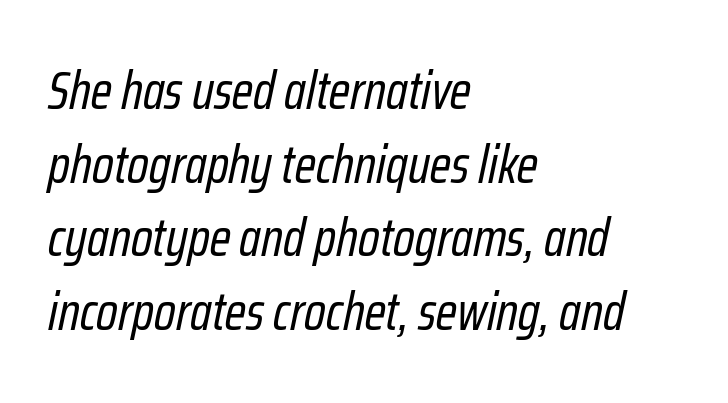
The font is comparable to plain body text, perhaps lighter. A typesetter would call this proportional, since set widths differ per character. A bare baseline throughout the passage. Alignment: flush left.
